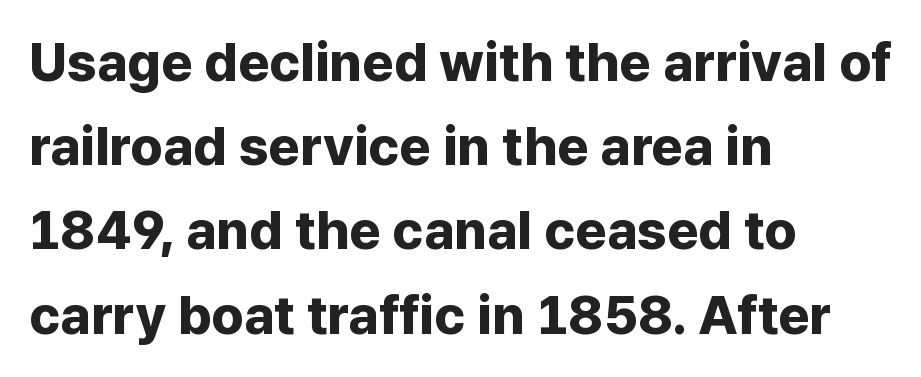
{"serif": "no", "italic": "no", "bold": "yes", "weight": "bold", "width": "normal", "stroke_contrast": "low", "x_height": "medium", "monospaced": "no", "underline": "no", "align": "left", "line_spacing": "normal", "line_spacing_ratio": 1.56, "letter_spacing": "normal", "letter_spacing_em": 0.0, "glyph_px": 54}
